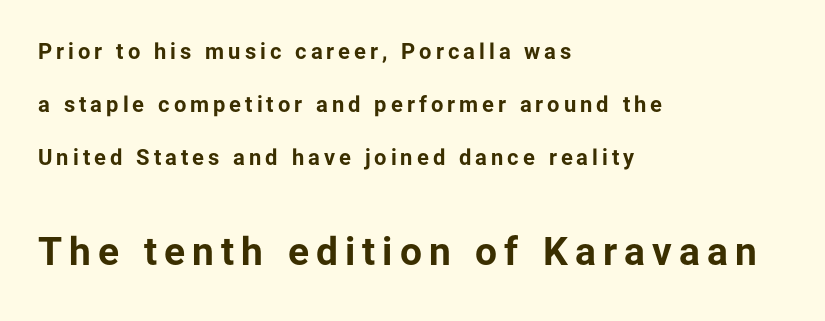
In terms of weight, the rendering is a true, heavy bold. The later block is typeset at a bigger size than the earlier block. Descenders are the only things crossing below the line. Each letter keeps its own natural width here, so spacing adapts to shape. What kind of face is this? One without serifs — a sans.
